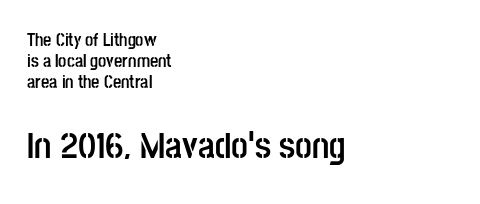
{"serif": "no", "italic": "no", "bold": "yes", "weight": "semibold", "width": "condensed", "stroke_contrast": "low", "x_height": "large", "monospaced": "no", "underline": "no", "align": "left", "line_spacing_ratio": 1.18, "letter_spacing": "normal", "letter_spacing_em": 0.0, "larger_block": "second", "size_ratio": 2.06, "glyph_px": 37}
